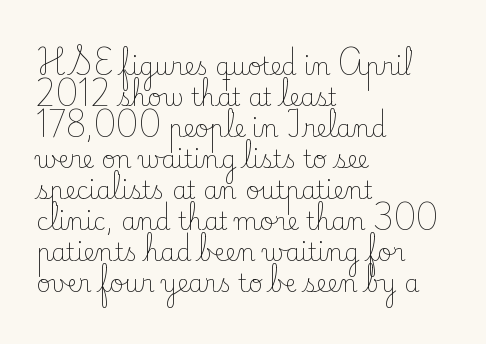
{"italic": "no", "bold": "no", "underline": "no", "align": "left", "line_spacing": "normal", "line_spacing_ratio": 1.29, "letter_spacing": "normal", "letter_spacing_em": 0.0, "glyph_px": 24}
